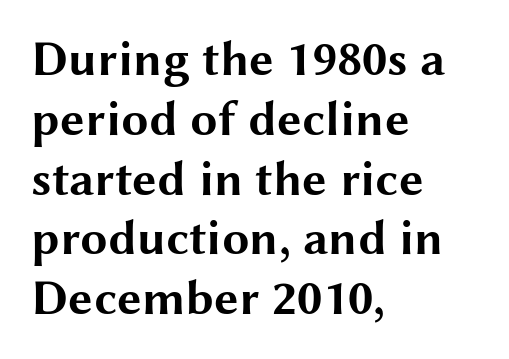
The image shows 49 px bold, wide sans-serif type, upright; set left-aligned, line spacing 1.22x, normal letter spacing, not underlined; medium stroke contrast and a medium x-height.
